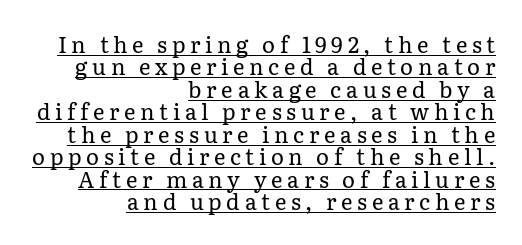
Q: Is the text bold? A: No.
Q: Is the text italic (slanted)? A: No, it is upright.
Q: Is the text underlined? A: Yes.
Q: How is the paragraph aligned? A: Right-aligned.
Q: Is the spacing between letters normal or unusually wide? A: Unusually wide.
Q: Is the spacing between lines tight, normal or loose? A: Tight.
